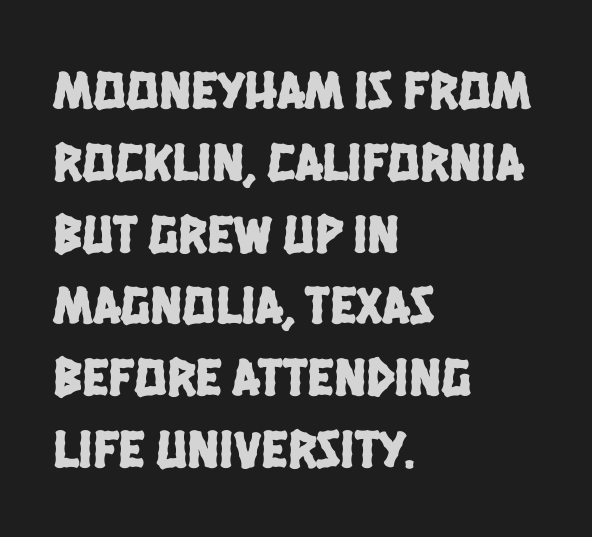
The image shows 54 px condensed sans-serif type; set left-aligned, normal line spacing (1.33x), normal letter spacing, not underlined; low stroke contrast and a large x-height.
